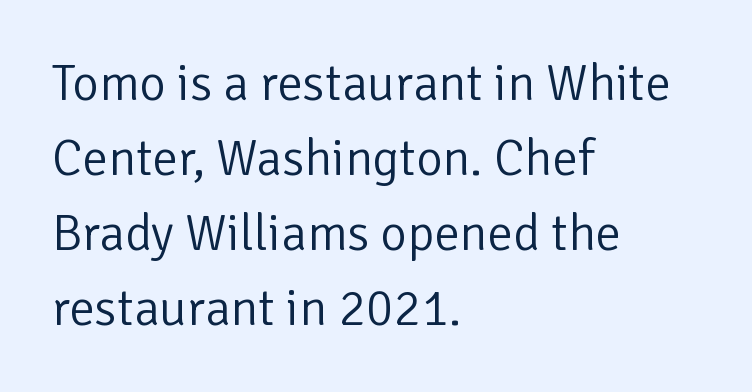
The image shows 51 px light sans-serif type, upright; set left-aligned, normal line spacing (1.47x), normal letter spacing, not underlined; low stroke contrast and a medium x-height.
